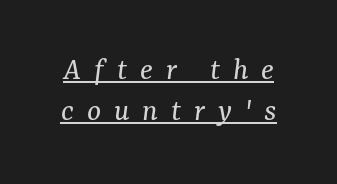
The image shows 33 px regular-weight serif type, italic (leaning right); set normal line spacing (1.25x), unusually wide letter spacing (+0.39 em), underlined; medium stroke contrast and a medium x-height.
